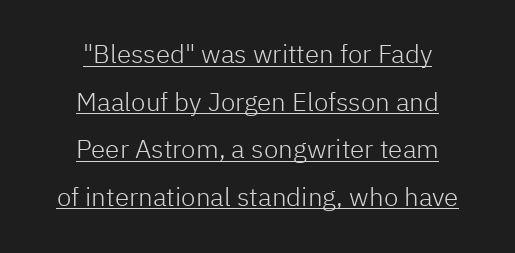
Q: Is the text bold? A: No.
Q: Is the text italic (slanted)? A: No, it is upright.
Q: Is the text underlined? A: Yes.
Q: How is the paragraph aligned? A: Centered.
Q: Is the spacing between letters normal or unusually wide? A: Normal.
